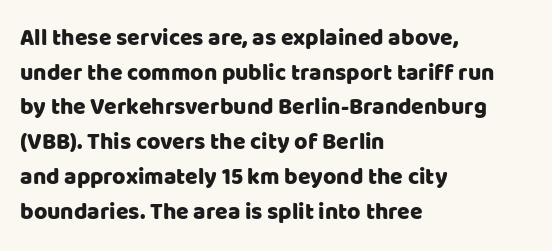
Q: Is the text italic (slanted)? A: No, it is upright.
Q: Is the text underlined? A: No.
Q: How is the paragraph aligned? A: Left-aligned.
Q: Is the spacing between letters normal or unusually wide? A: Normal.
Q: Is the spacing between lines tight, normal or loose? A: Normal.
